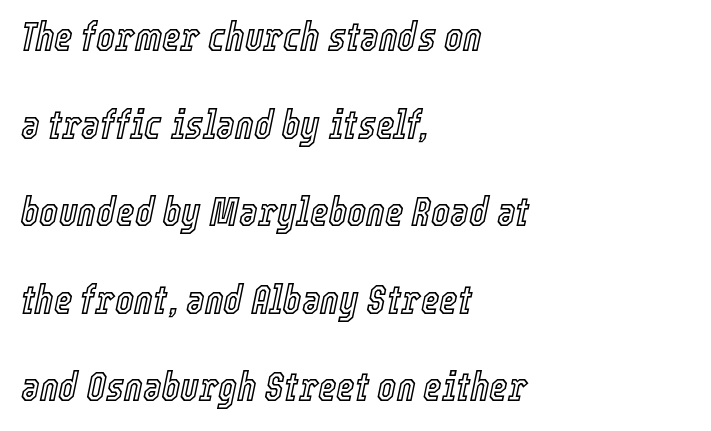
Q: Is the text italic (slanted)? A: Yes, it leans right by about 12 degrees.
Q: Is the text underlined? A: No.
Q: How is the paragraph aligned? A: Left-aligned.
Q: Is the spacing between letters normal or unusually wide? A: Normal.
Q: Is the spacing between lines tight, normal or loose? A: Loose.
Q: Width (condensed, normal, or wide)? A: Condensed.
Q: x-height? A: Medium.
Q: Monospaced? A: No.
